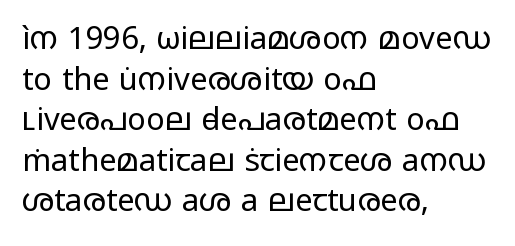
The image shows 31 px regular-weight, wide sans-serif type, upright; set left-aligned, normal line spacing (1.31x), normal letter spacing, not underlined; low stroke contrast and a medium x-height.
